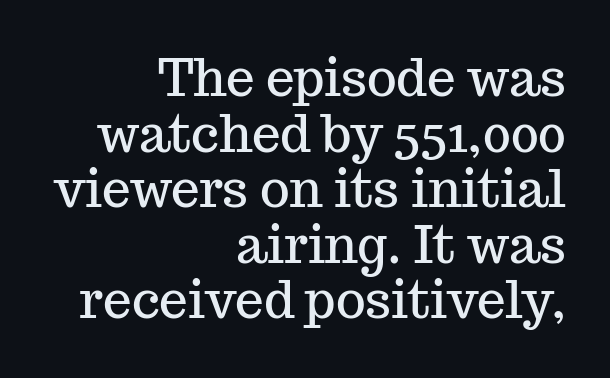
{"serif": "yes", "italic": "no", "width": "normal", "stroke_contrast": "medium", "x_height": "medium", "monospaced": "no", "underline": "no", "align": "right", "line_spacing": "tight", "line_spacing_ratio": 1.09, "letter_spacing": "normal", "letter_spacing_em": 0.0, "glyph_px": 51}
